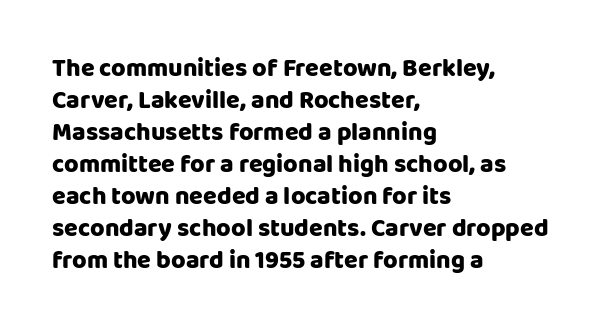
The image shows 25 px text type, upright; set left-aligned, normal line spacing (1.28x), normal letter spacing, not underlined.
